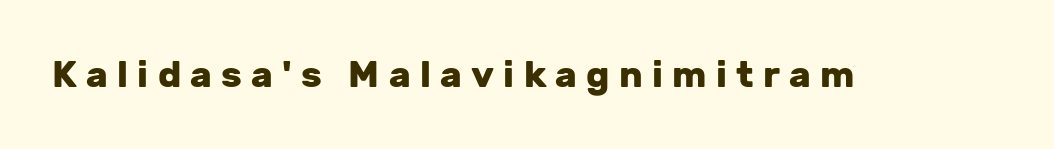
Q: Is the text bold? A: Yes.
Q: Is the text italic (slanted)? A: No, it is upright.
Q: Is the typeface a serif or a sans-serif typeface? A: Sans-serif.
Q: Is the text underlined? A: No.
Q: Is the spacing between letters normal or unusually wide? A: Unusually wide.
Q: Width (condensed, normal, or wide)? A: Normal.
Q: Stroke contrast? A: Low.
Q: x-height? A: Medium.
Q: Monospaced? A: No.
